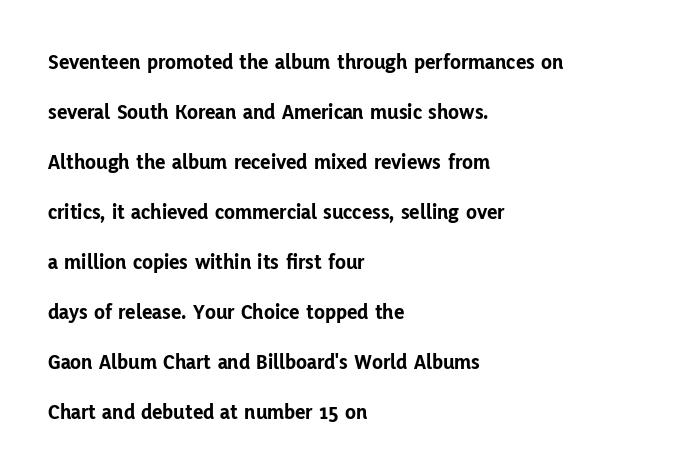
Q: Is the text bold? A: Yes.
Q: Is the text italic (slanted)? A: No, it is upright.
Q: Is the text underlined? A: No.
Q: How is the paragraph aligned? A: Left-aligned.
Q: Is the spacing between letters normal or unusually wide? A: Normal.
Q: Is the spacing between lines tight, normal or loose? A: Loose.
